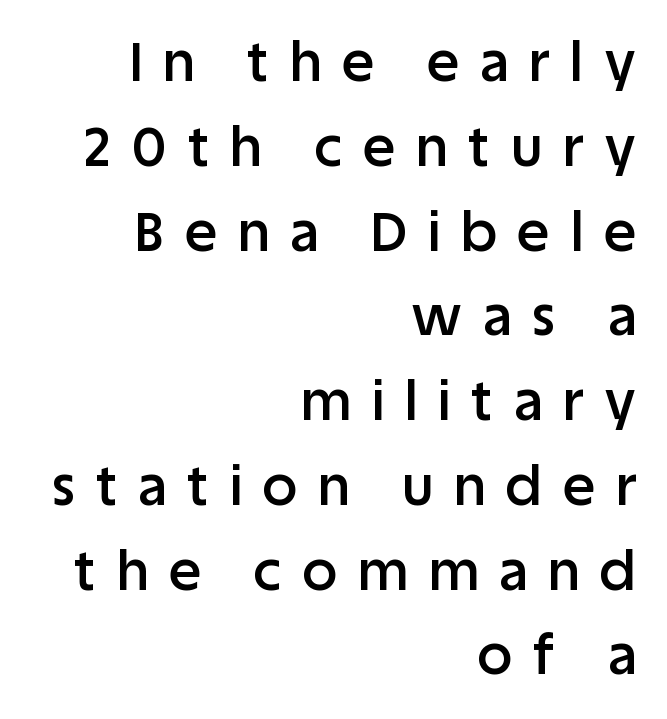
{"serif": "no", "italic": "no", "bold": "semi", "weight": "semibold", "width": "normal", "stroke_contrast": "low", "x_height": "large", "monospaced": "no", "underline": "no", "align": "right", "line_spacing": "normal", "line_spacing_ratio": 1.57, "letter_spacing": "wide", "letter_spacing_em": 0.39, "glyph_px": 54}
